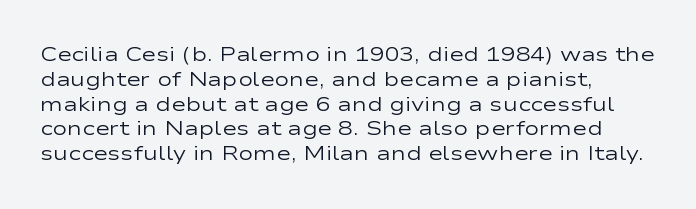
{"italic": "no", "bold": "no", "underline": "no", "align": "left", "line_spacing_ratio": 1.24, "letter_spacing": "normal", "letter_spacing_em": 0.0, "glyph_px": 20}
